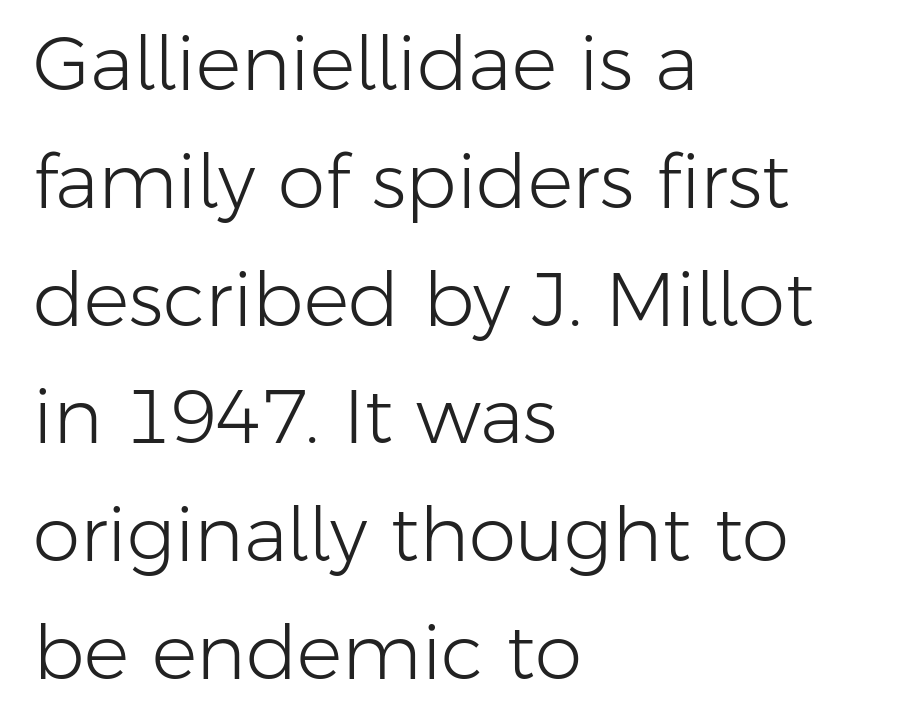
The image shows 76 px light sans-serif type, upright; set left-aligned, normal line spacing (1.55x), normal letter spacing, not underlined; low stroke contrast and a medium x-height.
